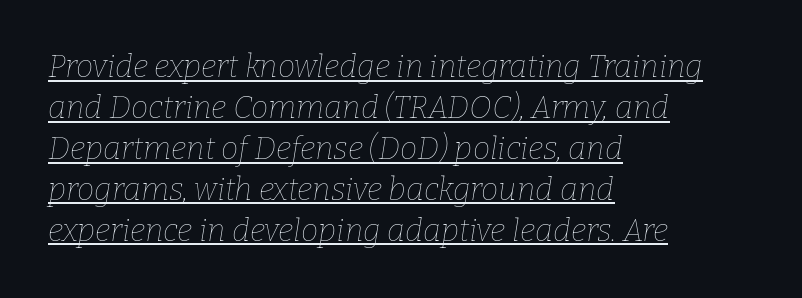
{"italic": "yes", "lean": "right", "slant_degrees": 9, "bold": "no", "weight": "thin", "width": "normal", "stroke_contrast": "low", "x_height": "medium", "monospaced": "no", "underline": "yes", "align": "left", "line_spacing": "normal", "line_spacing_ratio": 1.32, "letter_spacing": "normal", "letter_spacing_em": 0.0, "glyph_px": 31}
